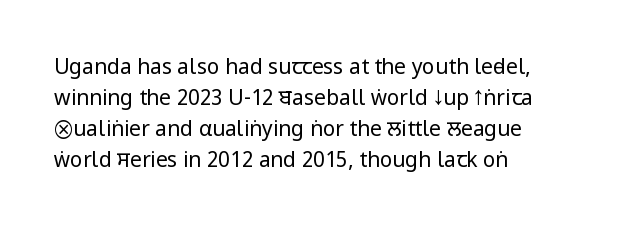
The image shows 21 px text type, upright; set left-aligned, normal line spacing (1.47x), normal letter spacing, not underlined.
